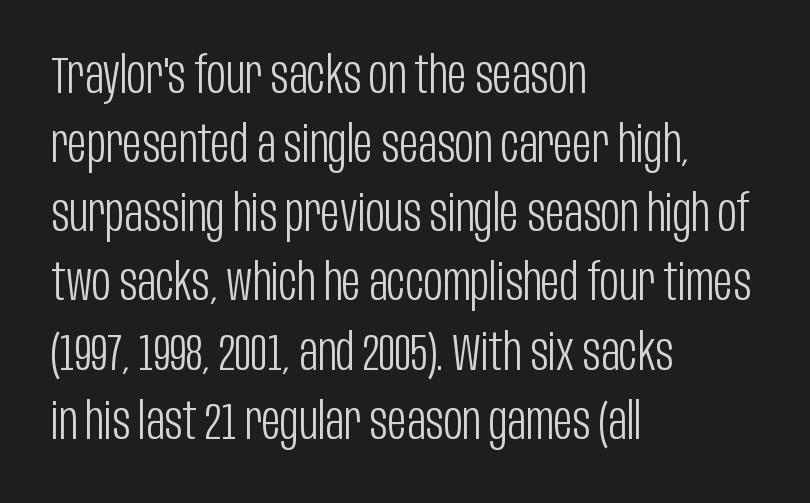
Just letters on the line, the space beneath them empty. The leading is moderate, giving the passage an even texture. Stroke mass is kept to a normal reading level or below. Words appear dense and cohesive because spacing is normal. Here the designer chose a conventional face with non-uniform glyph widths.
